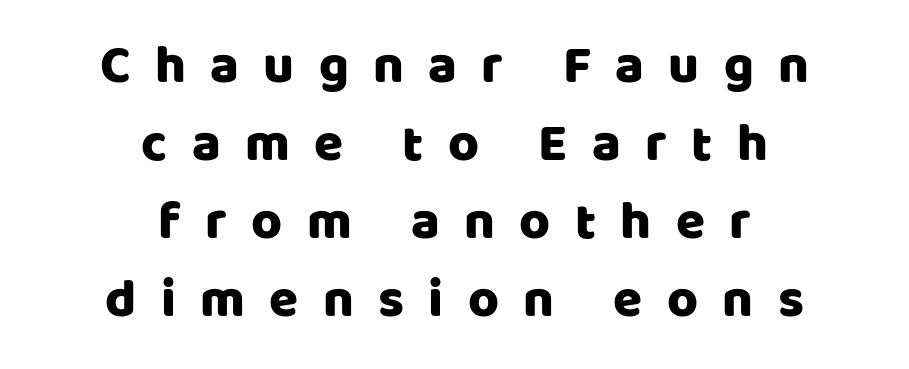
The image shows 53 px sans-serif type, upright; set centered, normal line spacing (1.47x), unusually wide letter spacing (+0.46 em), not underlined; low stroke contrast and a large x-height.
